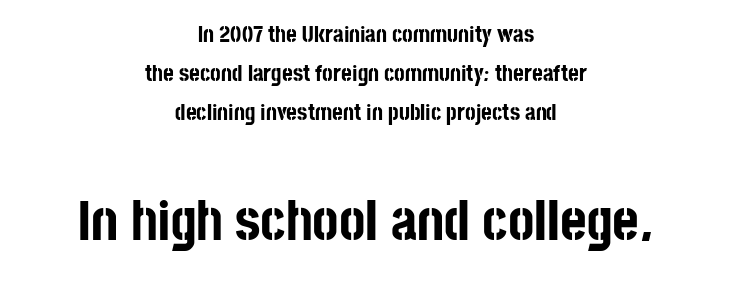
{"serif": "no", "italic": "no", "bold": "yes", "weight": "bold", "width": "condensed", "stroke_contrast": "low", "x_height": "large", "monospaced": "no", "underline": "no", "align": "center", "line_spacing": "normal", "line_spacing_ratio": 1.7, "letter_spacing": "normal", "letter_spacing_em": 0.0, "larger_block": "second", "size_ratio": 2.48, "glyph_px": 57}
